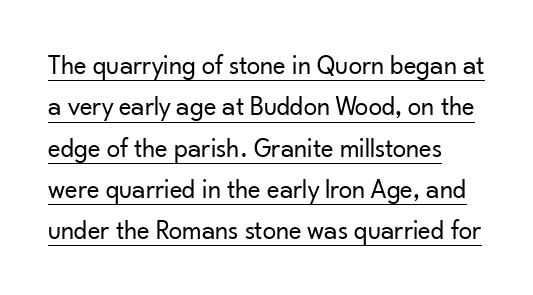
The image shows 27 px text type, upright; set normal line spacing (1.53x), normal letter spacing, underlined.
